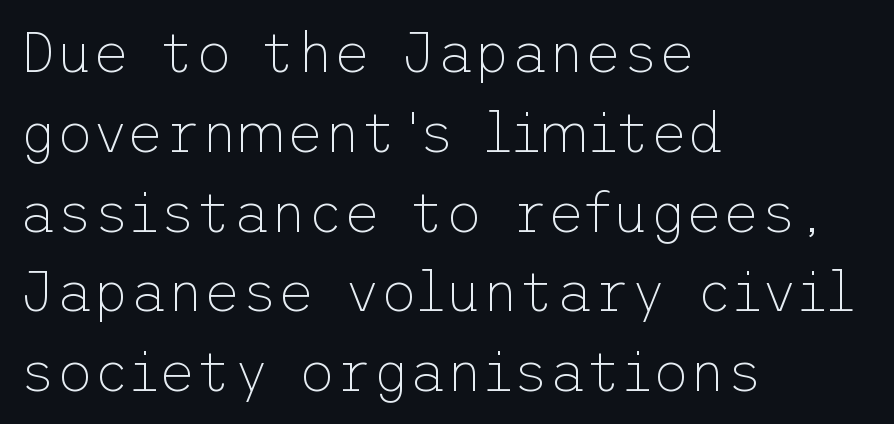
{"serif": "no", "italic": "no", "bold": "no", "weight": "thin", "width": "normal", "stroke_contrast": "low", "x_height": "medium", "underline": "no", "align": "left", "line_spacing": "normal", "line_spacing_ratio": 1.4, "letter_spacing": "normal", "letter_spacing_em": 0.0, "glyph_px": 57}
